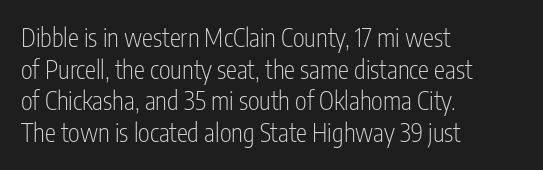
The image shows 25 px text type, upright; set left-aligned, normal line spacing (1.27x), normal letter spacing, not underlined.
